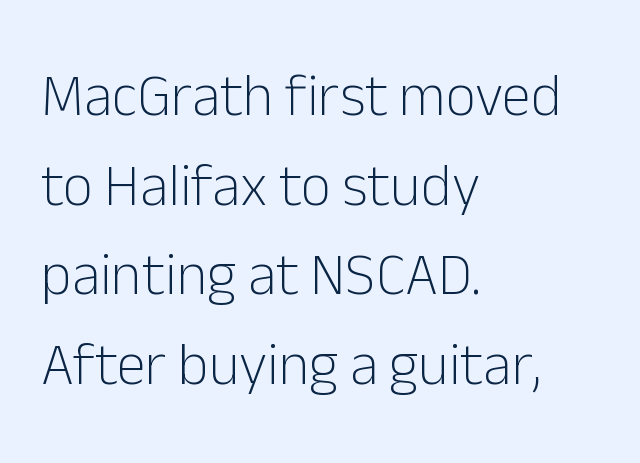
{"serif": "no", "italic": "no", "bold": "no", "weight": "light", "width": "normal", "stroke_contrast": "low", "x_height": "medium", "monospaced": "no", "underline": "no", "align": "left", "line_spacing": "normal", "line_spacing_ratio": 1.52, "letter_spacing": "normal", "letter_spacing_em": 0.0, "glyph_px": 59}
